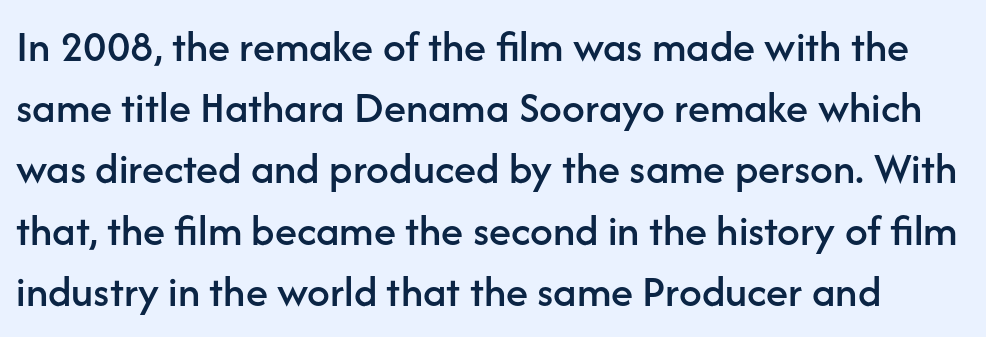
The image shows 45 px sans-serif type, upright; set normal line spacing (1.36x), normal letter spacing, not underlined; low stroke contrast and a medium x-height.
